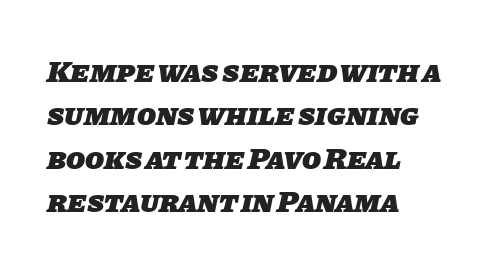
{"bold": "yes", "weight": "heavy", "width": "normal", "stroke_contrast": "low", "x_height": "large", "monospaced": "no", "underline": "no", "align": "left", "line_spacing": "normal", "line_spacing_ratio": 1.4, "letter_spacing": "normal", "letter_spacing_em": 0.0, "glyph_px": 31}
